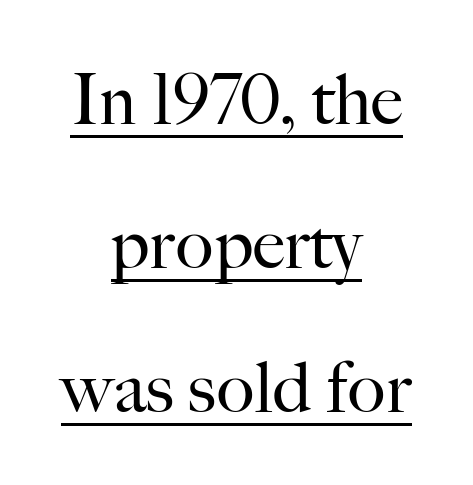
You can tell it's not italic because the verticals are truly vertical. The glyphs are accompanied by a horizontal stroke just below them. How would I describe the line gaps? Wide and relaxed. These lines keep a tight, regular rhythm from letter to letter. Short and long lines alike share a common midpoint. The designer went with a serif here, giving each stem small feet.
